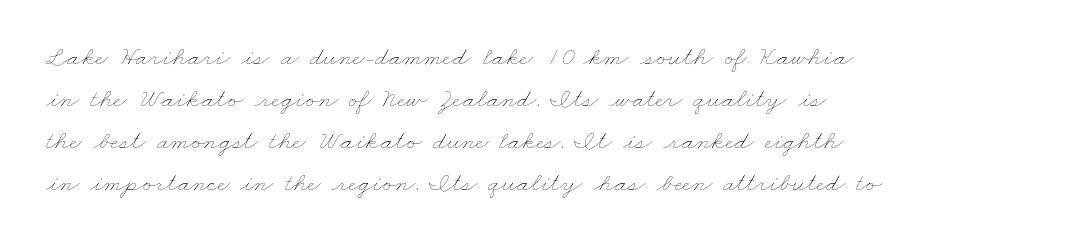
The compositor pushed each line to the left boundary. Summary of vertical rhythm: regular, with standard interline spacing. Honestly, there is no underline to notice here at all. Heft: none added — not bold.
